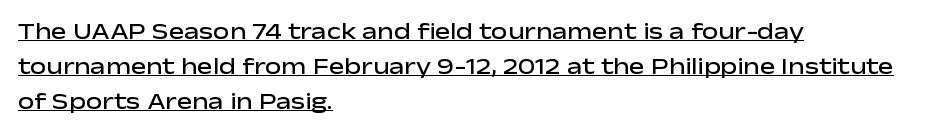
The image shows 23 px text type, upright; set left-aligned, normal line spacing (1.52x), normal letter spacing, underlined.
